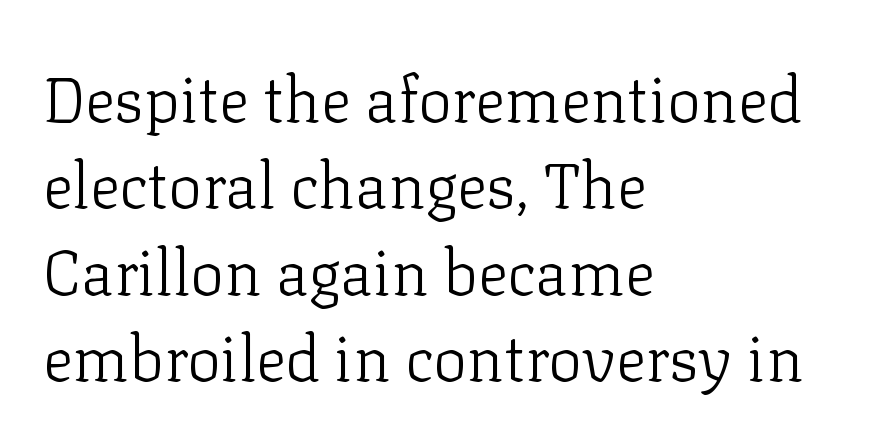
Q: Is the text bold? A: No.
Q: Is the text italic (slanted)? A: No, it is upright.
Q: Is the typeface a serif or a sans-serif typeface? A: Serif.
Q: Is the text underlined? A: No.
Q: How is the paragraph aligned? A: Left-aligned.
Q: Is the spacing between letters normal or unusually wide? A: Normal.
Q: Is the spacing between lines tight, normal or loose? A: Normal.
Q: Width (condensed, normal, or wide)? A: Normal.
Q: Stroke contrast? A: Low.
Q: x-height? A: Medium.
Q: Monospaced? A: No.
